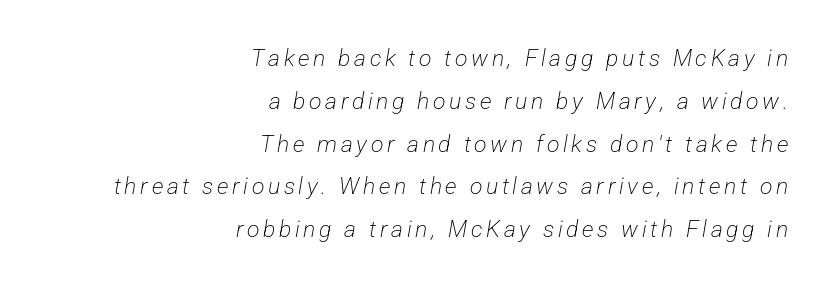
The image shows 23 px text type; set right-aligned, line spacing 1.86x, not underlined.
